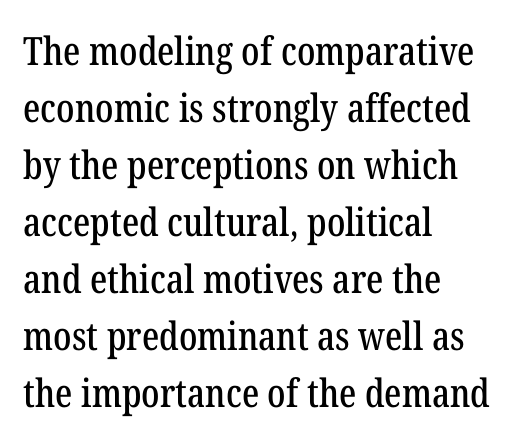
{"serif": "yes", "italic": "no", "width": "condensed", "stroke_contrast": "low", "x_height": "medium", "monospaced": "no", "underline": "no", "align": "left", "line_spacing": "normal", "line_spacing_ratio": 1.46, "letter_spacing": "normal", "letter_spacing_em": 0.0, "glyph_px": 39}
